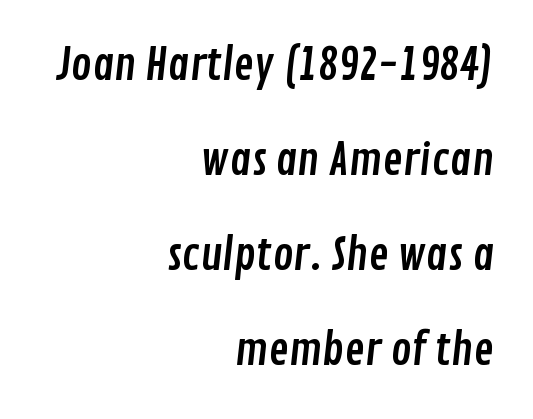
{"serif": "no", "width": "condensed", "stroke_contrast": "low", "x_height": "medium", "monospaced": "no", "underline": "no", "align": "right", "line_spacing": "loose", "line_spacing_ratio": 2.21, "letter_spacing": "normal", "letter_spacing_em": 0.0, "glyph_px": 43}
